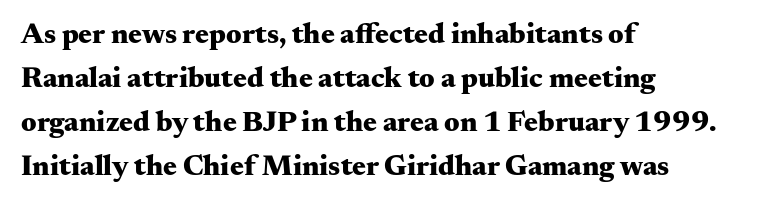
Q: Is the text bold? A: Yes.
Q: Is the text italic (slanted)? A: No, it is upright.
Q: Is the typeface a serif or a sans-serif typeface? A: Serif.
Q: Is the text underlined? A: No.
Q: How is the paragraph aligned? A: Left-aligned.
Q: Is the spacing between letters normal or unusually wide? A: Normal.
Q: Is the spacing between lines tight, normal or loose? A: Normal.
Q: Width (condensed, normal, or wide)? A: Wide.
Q: Stroke contrast? A: Medium.
Q: x-height? A: Small.
Q: Monospaced? A: No.
